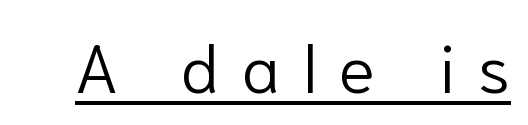
{"serif": "no", "italic": "no", "bold": "no", "weight": "light", "width": "normal", "stroke_contrast": "low", "x_height": "medium", "monospaced": "no", "underline": "yes", "letter_spacing": "wide", "letter_spacing_em": 0.34, "glyph_px": 67}
